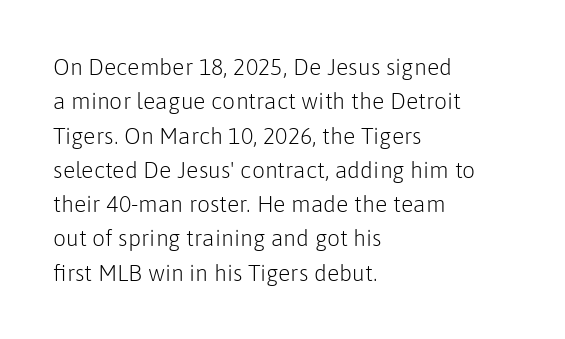
The vertical gap from one line to the next is medium. These lines were composed using upright roman letters. Horizontal alignment here is leftward, the default for most running prose. The gaps between neighbouring characters are ordinary and unremarkable. Weight: regular or lighter.
